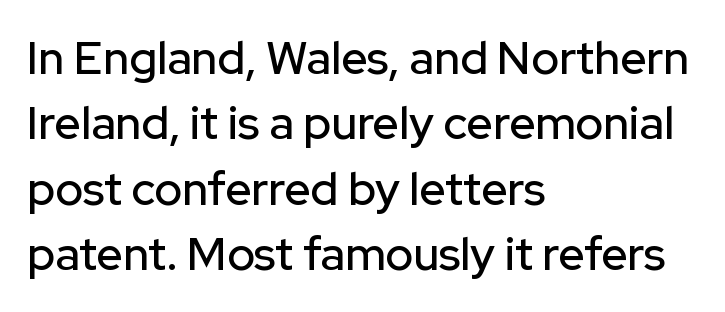
{"serif": "no", "italic": "no", "width": "normal", "stroke_contrast": "low", "x_height": "medium", "monospaced": "no", "underline": "no", "align": "left", "line_spacing": "normal", "line_spacing_ratio": 1.42, "letter_spacing": "normal", "letter_spacing_em": 0.0, "glyph_px": 46}
